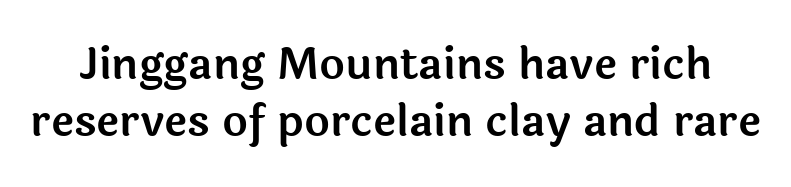
Regarding serifs, this sample does without them. Tall strokes in this sample are plumb rather than angled. The specimen omits any rule beneath the text block's lines. Vertically, the passage feels balanced, rows spaced as you'd expect.
